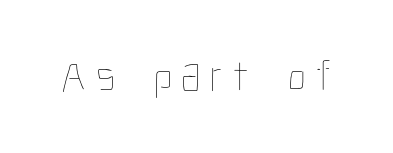
The image shows 46 px thin, condensed type, upright; set unusually wide letter spacing (+0.2 em), not underlined; low stroke contrast and a medium x-height.
